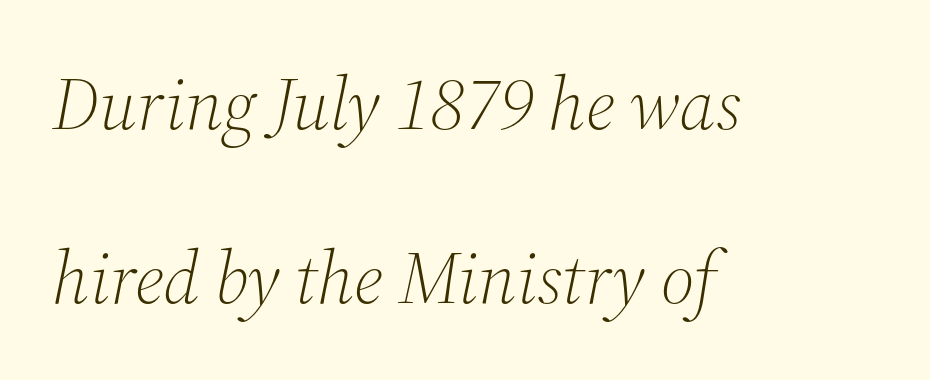
Q: Is the text bold? A: No.
Q: Is the text italic (slanted)? A: Yes, it leans right by about 12 degrees.
Q: Is the typeface a serif or a sans-serif typeface? A: Serif.
Q: Is the text underlined? A: No.
Q: How is the paragraph aligned? A: Left-aligned.
Q: Is the spacing between letters normal or unusually wide? A: Normal.
Q: Is the spacing between lines tight, normal or loose? A: Loose.
Q: Width (condensed, normal, or wide)? A: Normal.
Q: Stroke contrast? A: Medium.
Q: x-height? A: Medium.
Q: Monospaced? A: No.
